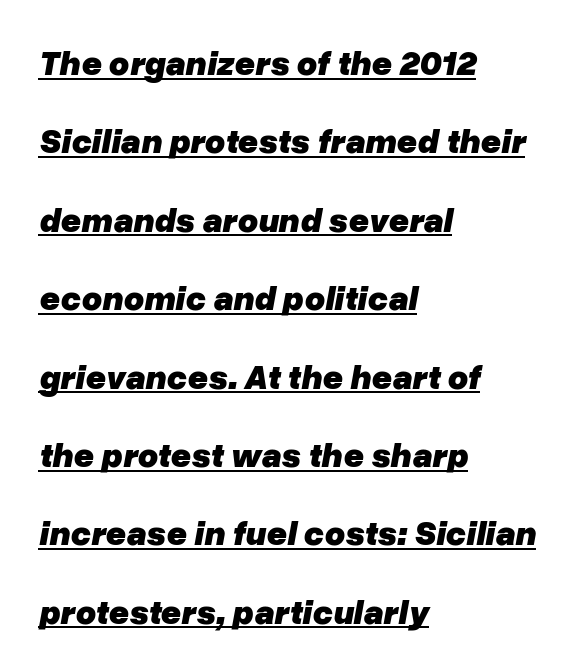
The image shows 35 px heavy type, italic (leaning right); set left-aligned, loose line spacing (2.24x), normal letter spacing, underlined; low stroke contrast and a medium x-height.
